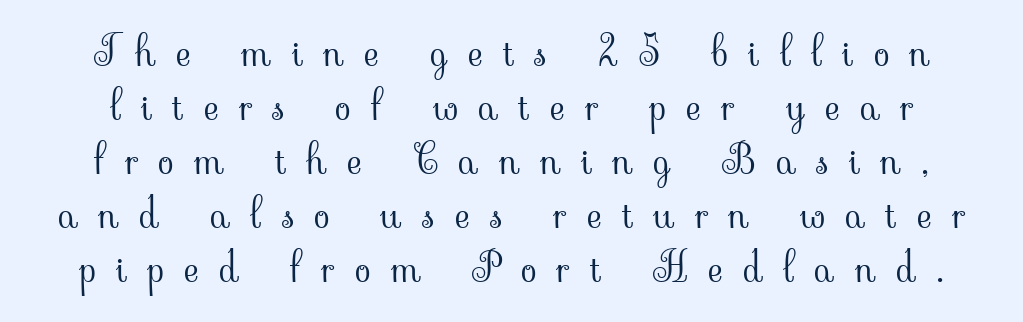
Q: Is the text bold? A: No.
Q: Is the text italic (slanted)? A: No, it is upright.
Q: Is the typeface a serif or a sans-serif typeface? A: Serif.
Q: Is the text underlined? A: No.
Q: Is the spacing between letters normal or unusually wide? A: Unusually wide.
Q: Is the spacing between lines tight, normal or loose? A: Normal.
Q: Width (condensed, normal, or wide)? A: Normal.
Q: Stroke contrast? A: Low.
Q: x-height? A: Small.
Q: Monospaced? A: No.
